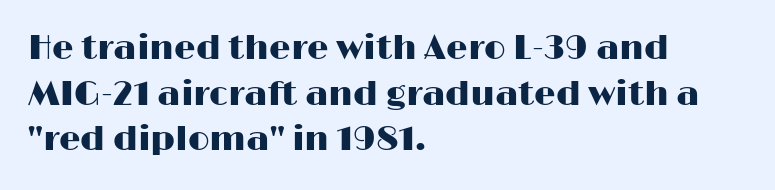
Style check: upright. Stroke terminals: plain, sans-serif. The letterforms sit shoulder to shoulder at normal distance. The leading is moderate, giving the passage an even texture. Rule under the text: the space is simply empty. The passage shown is typed in a proportional face where columns would drift.
